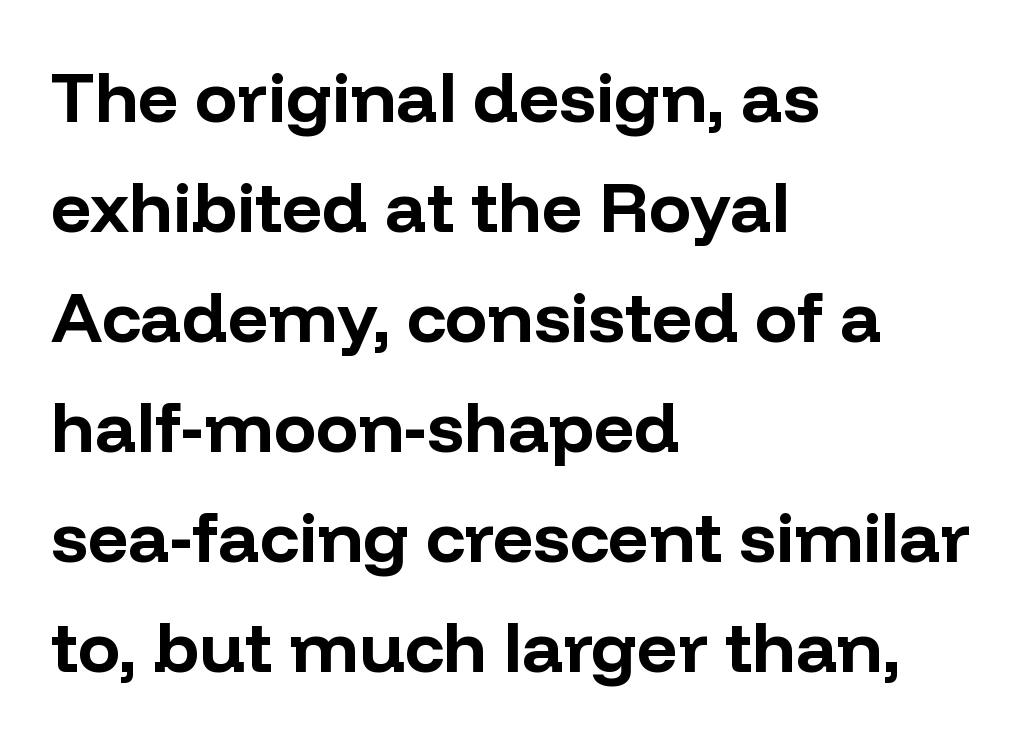
{"serif": "no", "italic": "no", "bold": "yes", "weight": "bold", "width": "normal", "stroke_contrast": "low", "x_height": "medium", "monospaced": "no", "underline": "no", "align": "left", "line_spacing": "normal", "line_spacing_ratio": 1.55, "letter_spacing": "normal", "letter_spacing_em": 0.0, "glyph_px": 71}
